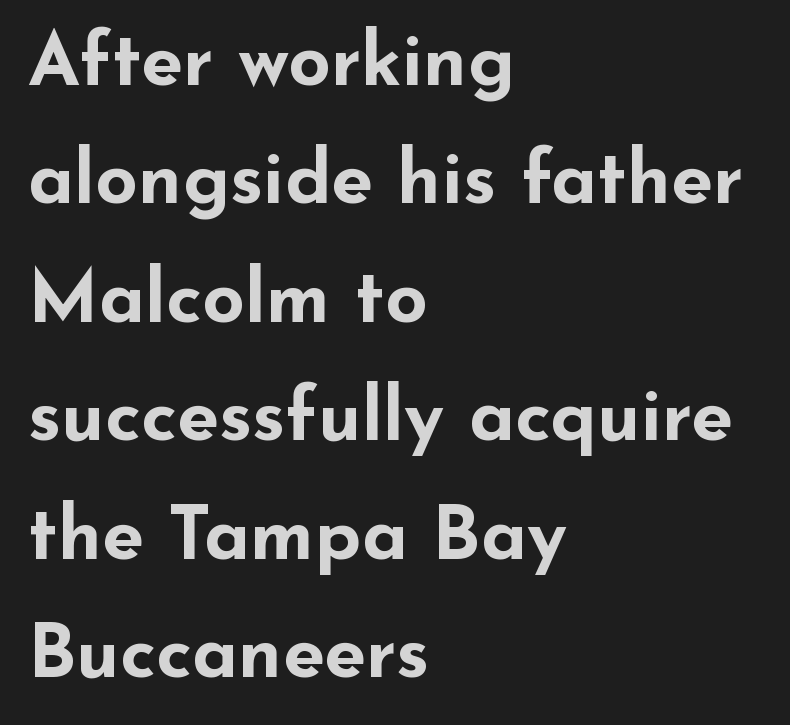
Decoration check: the copy has no underline. Here the designer chose a conventional face with non-uniform glyph widths. Every row of glyphs begins at an identical x-position on the left. Each word holds together tightly as a unit, with standard inter-letter gaps. Regarding serifs, this sample does without them. Ordinary non-slanted type is in use.
